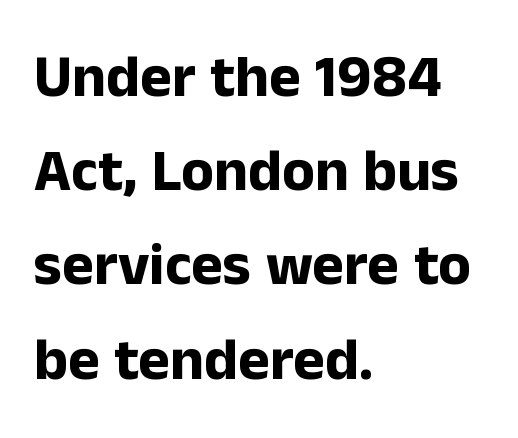
Q: Is the text bold? A: Yes.
Q: Is the text italic (slanted)? A: No, it is upright.
Q: Is the typeface a serif or a sans-serif typeface? A: Sans-serif.
Q: Is the text underlined? A: No.
Q: How is the paragraph aligned? A: Left-aligned.
Q: Is the spacing between letters normal or unusually wide? A: Normal.
Q: Is the spacing between lines tight, normal or loose? A: Normal.
Q: Width (condensed, normal, or wide)? A: Normal.
Q: Stroke contrast? A: Low.
Q: x-height? A: Medium.
Q: Monospaced? A: No.
